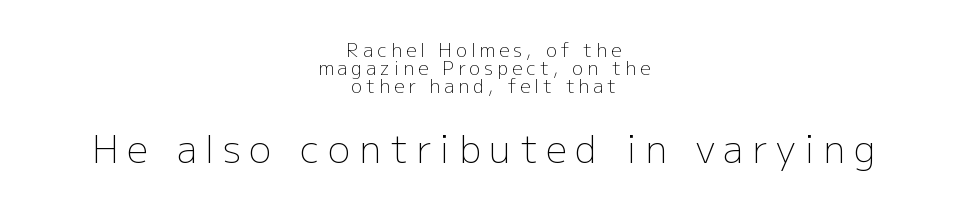
Q: Is the text bold? A: No.
Q: Is the text italic (slanted)? A: No, it is upright.
Q: Is the typeface a serif or a sans-serif typeface? A: Sans-serif.
Q: Is the text underlined? A: No.
Q: How is the paragraph aligned? A: Centered.
Q: Is the spacing between letters normal or unusually wide? A: Unusually wide.
Q: Is the spacing between lines tight, normal or loose? A: Tight.
Q: Which block of text is set in a larger size, the first (top) or the second (bottom)? A: The second (bottom) one.
Q: Width (condensed, normal, or wide)? A: Normal.
Q: Stroke contrast? A: Low.
Q: x-height? A: Medium.
Q: Monospaced? A: No.
